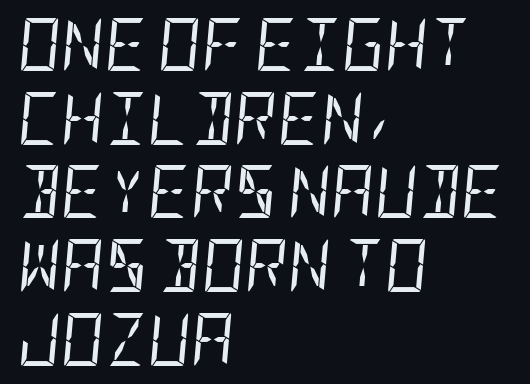
Normally led — the rows are evenly, conventionally spaced. Does extra space separate the letters? No, they use regular spacing. The typography opts for an oblique posture over an upright one. Short and long lines alike share a common starting point at left.
